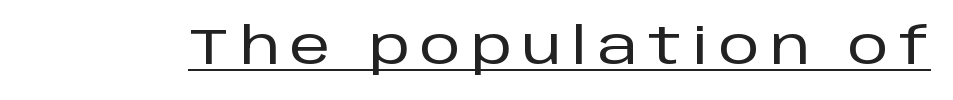
Substantial extra tracking has been applied to these lines. Nope, not italic — everything's standing straight. Serifs: no, the terminals of the letterforms are clean. You can see a thin bar hugging the bottom of the glyphs.
